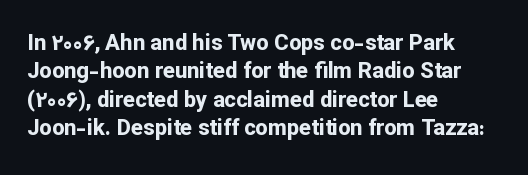
Q: Is the text bold? A: Yes.
Q: Is the text italic (slanted)? A: No, it is upright.
Q: Is the text underlined? A: No.
Q: How is the paragraph aligned? A: Left-aligned.
Q: Is the spacing between letters normal or unusually wide? A: Normal.
Q: Is the spacing between lines tight, normal or loose? A: Normal.
